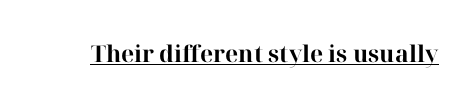
The image shows 23 px bold type, upright; set normal letter spacing, underlined.
